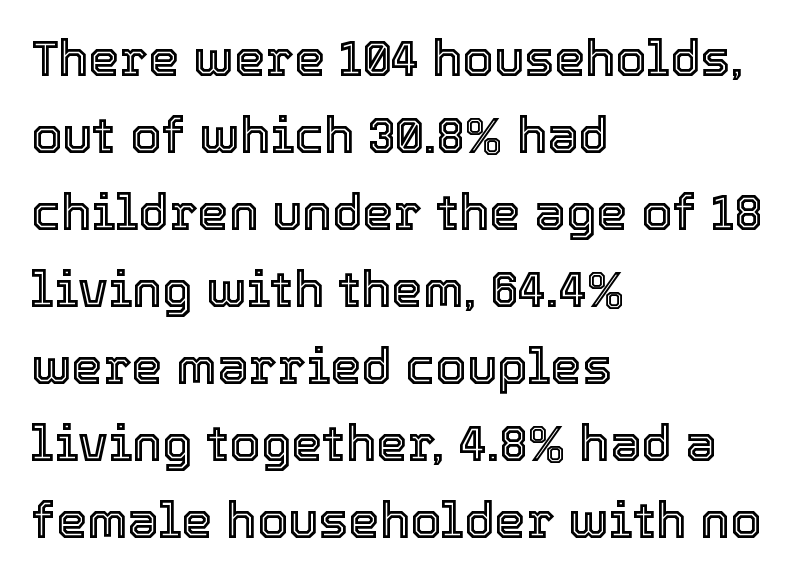
The image shows 50 px text type, upright; set left-aligned, normal line spacing (1.54x), normal letter spacing, not underlined; a medium x-height.
